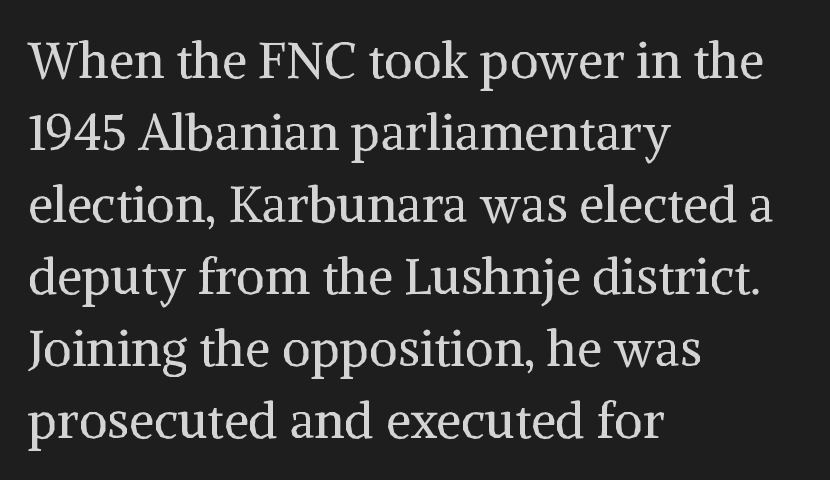
Horizontal alignment here is leftward, the default for most running prose. The strokes are not fattened; the text isn't bold. Are there feet on the stems? There are — it's a serif. This rendering leaves character spacing at its baseline value.
